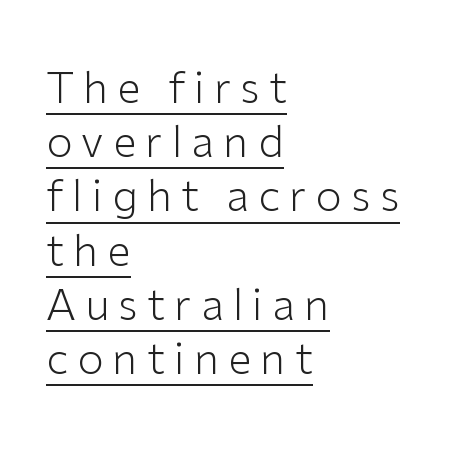
The image shows 43 px light sans-serif type, upright; set left-aligned, normal line spacing (1.26x), unusually wide letter spacing (+0.21 em), underlined; low stroke contrast and a medium x-height.
